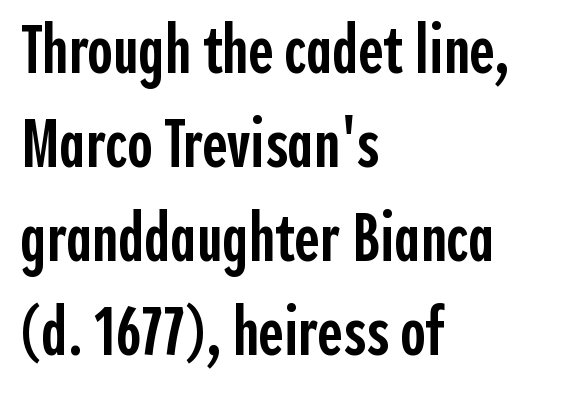
{"serif": "no", "italic": "no", "bold": "semi", "weight": "semibold", "width": "condensed", "x_height": "medium", "monospaced": "no", "underline": "no", "align": "left", "line_spacing": "normal", "line_spacing_ratio": 1.38, "letter_spacing": "normal", "letter_spacing_em": 0.0, "glyph_px": 68}
